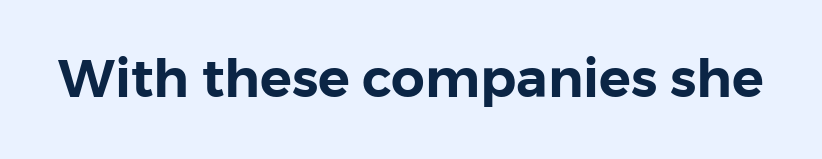
This is the regular roman posture of the typeface. The area under the type is left untouched. The passage shown has conventional tracking throughout. The text was rendered using a sans face with plain stroke endings. Spacing verdict: proportional, widths tailored to each character.
